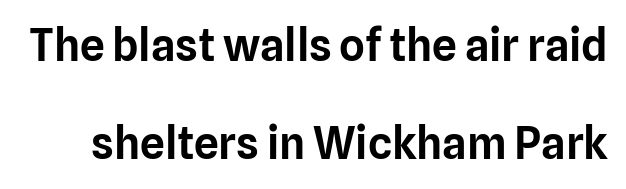
{"serif": "no", "italic": "no", "width": "normal", "stroke_contrast": "low", "x_height": "medium", "monospaced": "no", "underline": "no", "line_spacing": "loose", "line_spacing_ratio": 2.23, "letter_spacing": "normal", "letter_spacing_em": 0.0, "glyph_px": 44}
